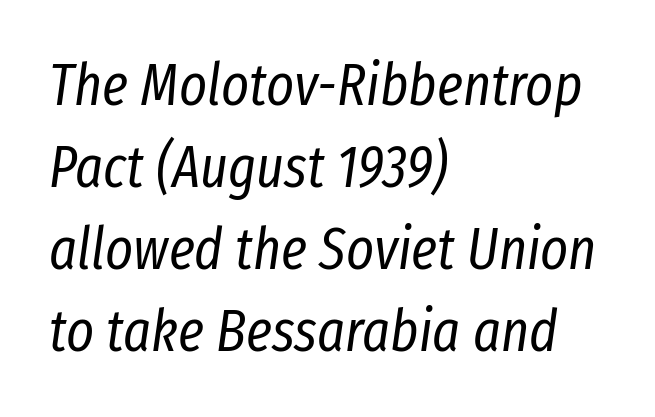
{"italic": "yes", "lean": "right", "slant_degrees": 8, "bold": "no", "weight": "regular", "width": "condensed", "stroke_contrast": "low", "x_height": "medium", "monospaced": "no", "underline": "no", "align": "left", "line_spacing": "normal", "line_spacing_ratio": 1.39, "letter_spacing": "normal", "letter_spacing_em": 0.0, "glyph_px": 59}
